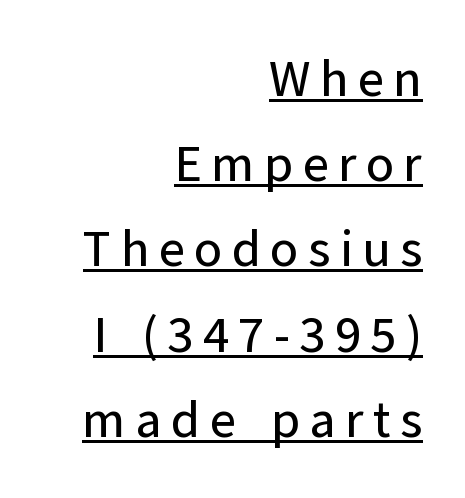
The image shows 51 px sans-serif type, upright; set right-aligned, normal line spacing (1.67x), underlined; low stroke contrast and a medium x-height.
